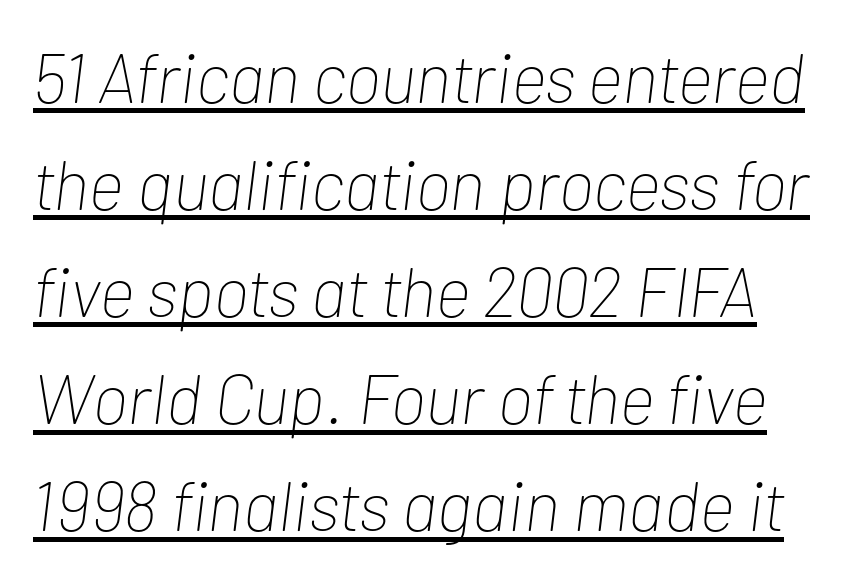
Q: Is the text bold? A: No.
Q: Is the text italic (slanted)? A: Yes, it leans right by about 7 degrees.
Q: Is the text underlined? A: Yes.
Q: Is the spacing between letters normal or unusually wide? A: Normal.
Q: Is the spacing between lines tight, normal or loose? A: Normal.
Q: Width (condensed, normal, or wide)? A: Condensed.
Q: Stroke contrast? A: Low.
Q: x-height? A: Medium.
Q: Monospaced? A: No.
